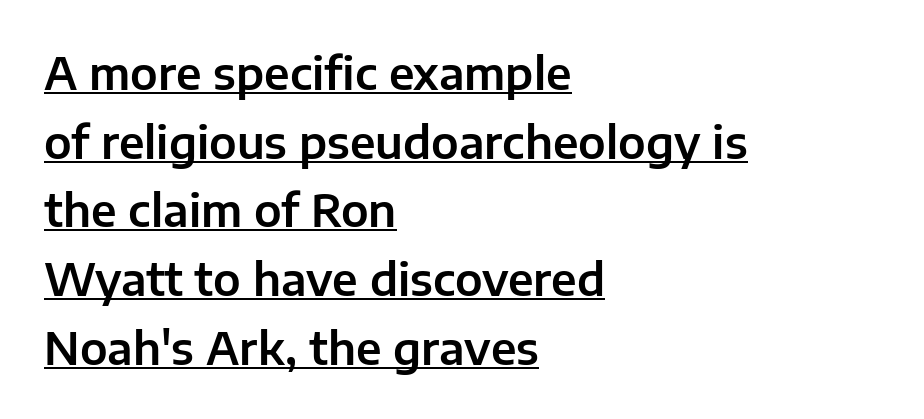
Q: Is the text italic (slanted)? A: No, it is upright.
Q: Is the typeface a serif or a sans-serif typeface? A: Sans-serif.
Q: Is the text underlined? A: Yes.
Q: How is the paragraph aligned? A: Left-aligned.
Q: Is the spacing between letters normal or unusually wide? A: Normal.
Q: Is the spacing between lines tight, normal or loose? A: Normal.
Q: Width (condensed, normal, or wide)? A: Normal.
Q: Stroke contrast? A: Low.
Q: x-height? A: Medium.
Q: Monospaced? A: No.
